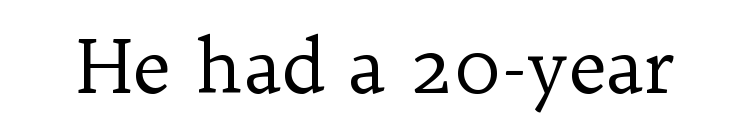
This is roman type, the default non-slanted kind. Examine the stroke ends and you'll spot serifs. Nothing unusual about the tracking: characters are spaced as the font intends. Plain, unruled lines of type. These lines are rendered in a variable-pitch font. Caption: face not bold, strokes unweighted.
